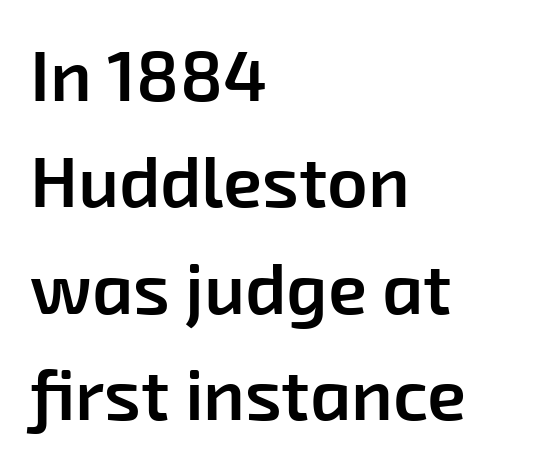
The glyphs in this specimen are sans serif. Each letter keeps its own natural width here, so spacing adapts to shape. A clean baseline with only descenders dipping below it. Standard letterfit; no display-style spreading of the glyphs. Firm but not heavy-handed strokes: this text is semibold.
